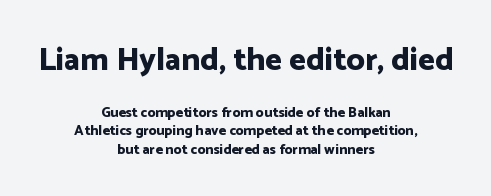
{"serif": "no", "italic": "no", "bold": "yes", "weight": "bold", "width": "normal", "stroke_contrast": "low", "x_height": "medium", "monospaced": "no", "underline": "no", "align": "center", "line_spacing": "normal", "line_spacing_ratio": 1.3, "letter_spacing": "normal", "letter_spacing_em": 0.0, "larger_block": "first", "size_ratio": 2.29, "glyph_px": 32}
